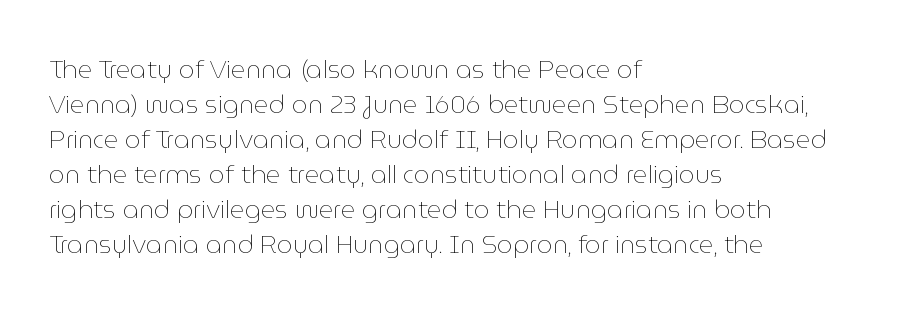
Nobody drew a line under any word here. The passage is arranged the way most books set body copy — flush left. Is the stroke heavy? The answer is a plain regular-or-lighter. Nobody touched the tracking dial on this one. A roman cut, with each character standing at attention. The space between consecutive lines is moderate.
